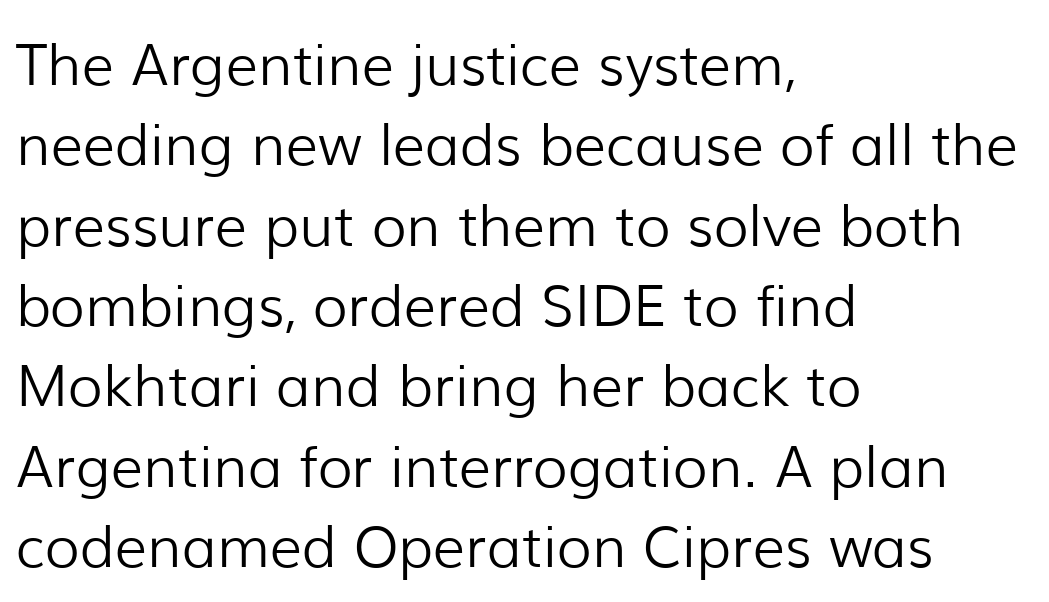
The zone under the glyphs is completely vacant. Do the characters align in a grid? No, the font is proportional. Teacher's note: observe the even left margin — that is flush-left alignment. To sum up the face: it is a sans, with no serifs.
